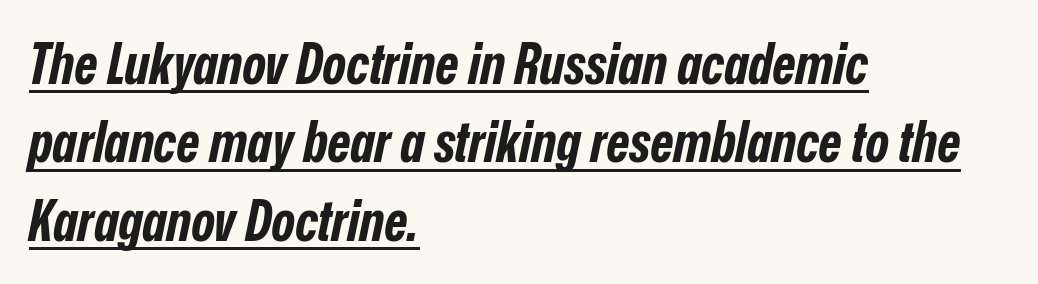
How would I describe the line gaps? Plain and ordinary. The lettering is marked with a stroke running underneath it. Tracking here is standard; glyphs follow each other at the usual distance. The typesetting leans heavy: a genuine bold. If you drew a ruler down the left edge, every line would touch it. The passage shown is typed in a proportional face where columns would drift.
